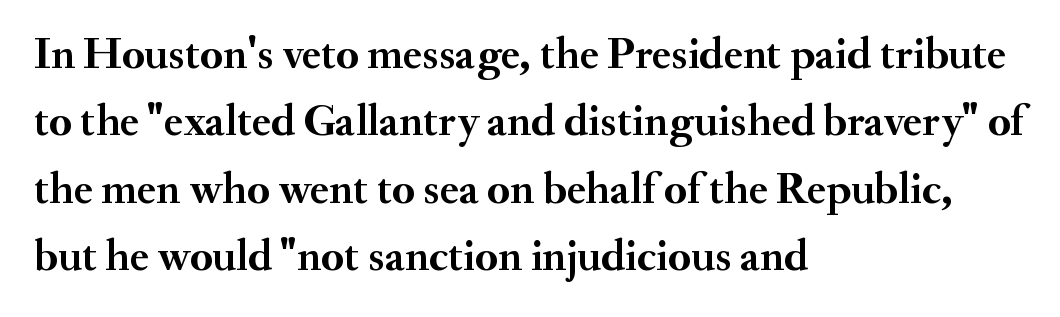
Q: Is the text bold? A: Yes.
Q: Is the text italic (slanted)? A: No, it is upright.
Q: Is the typeface a serif or a sans-serif typeface? A: Serif.
Q: Is the text underlined? A: No.
Q: How is the paragraph aligned? A: Left-aligned.
Q: Is the spacing between letters normal or unusually wide? A: Normal.
Q: Is the spacing between lines tight, normal or loose? A: Normal.
Q: Width (condensed, normal, or wide)? A: Normal.
Q: Stroke contrast? A: Medium.
Q: x-height? A: Small.
Q: Monospaced? A: No.
